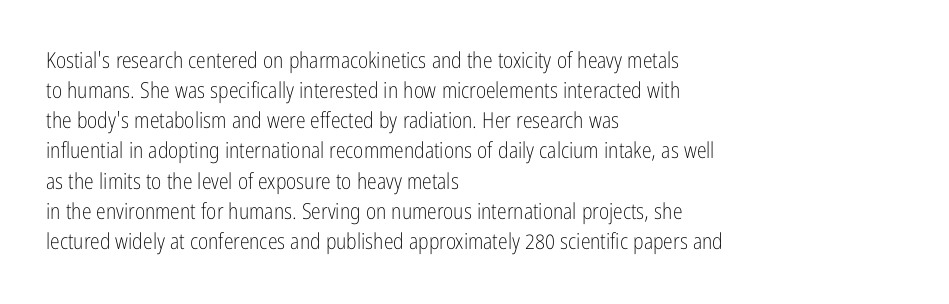
The image shows 22 px text type, upright; set left-aligned, normal line spacing (1.37x), normal letter spacing, not underlined.
